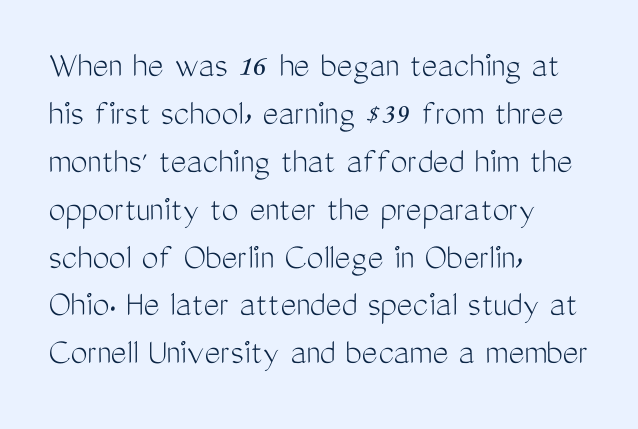
{"serif": "no", "italic": "no", "bold": "no", "weight": "light", "width": "condensed", "stroke_contrast": "medium", "x_height": "medium", "monospaced": "no", "underline": "no", "align": "left", "line_spacing": "normal", "line_spacing_ratio": 1.26, "letter_spacing": "normal", "letter_spacing_em": 0.0, "glyph_px": 38}
